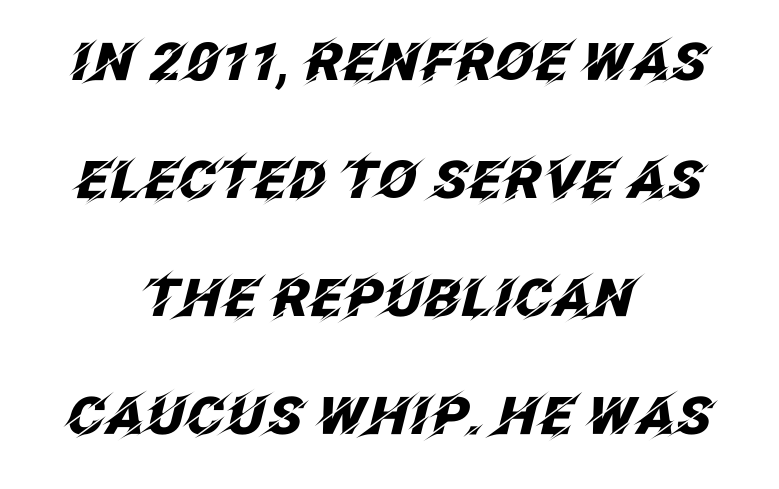
How are the letters spaced? Ordinarily, with no added tracking. Rule under the text: the space is simply empty. Italic? Definitely — the glyphs are oblique. The face used here is proportionally spaced, like ordinary book or web type. Notice how thick the strokes are: this is what a full bold looks like.
